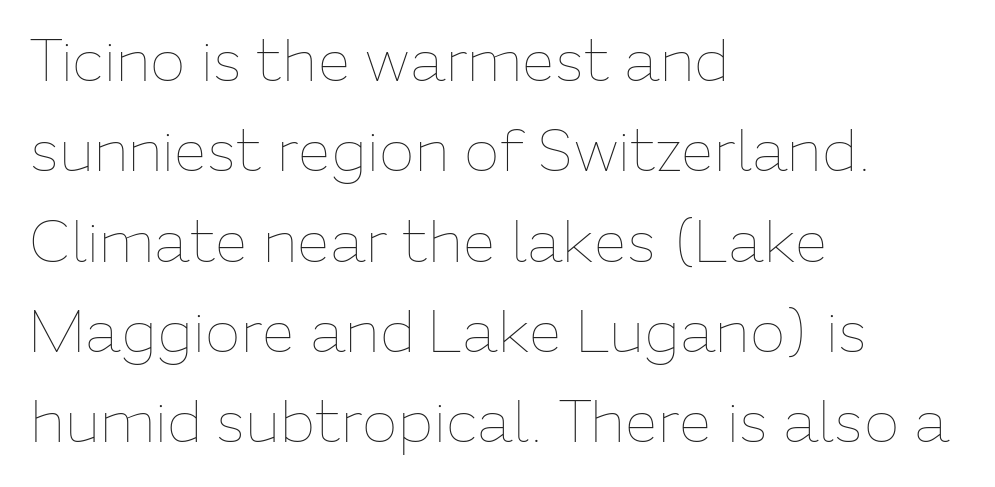
Q: Is the text bold? A: No.
Q: Is the text italic (slanted)? A: No, it is upright.
Q: Is the text underlined? A: No.
Q: How is the paragraph aligned? A: Left-aligned.
Q: Is the spacing between letters normal or unusually wide? A: Normal.
Q: Is the spacing between lines tight, normal or loose? A: Normal.
Q: Width (condensed, normal, or wide)? A: Normal.
Q: Stroke contrast? A: Low.
Q: x-height? A: Medium.
Q: Monospaced? A: No.
